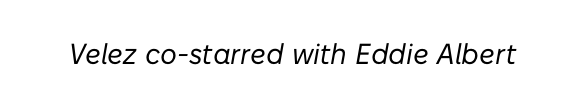
{"italic": "yes", "lean": "right", "slant_degrees": 10, "bold": "no", "weight": "regular", "width": "normal", "stroke_contrast": "low", "x_height": "medium", "monospaced": "no", "underline": "no", "letter_spacing": "normal", "letter_spacing_em": 0.0, "glyph_px": 29}
